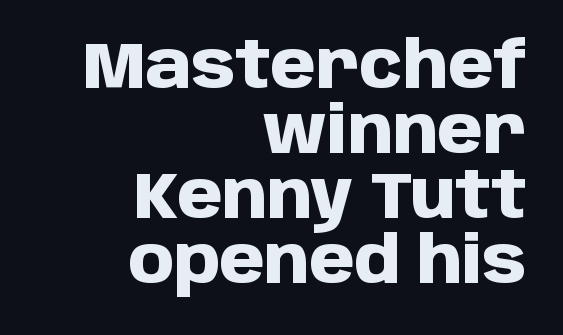
{"serif": "no", "italic": "no", "bold": "yes", "weight": "heavy", "width": "normal", "stroke_contrast": "low", "x_height": "large", "monospaced": "no", "underline": "no", "align": "right", "line_spacing": "tight", "line_spacing_ratio": 1.0, "letter_spacing": "normal", "letter_spacing_em": 0.0, "glyph_px": 65}
